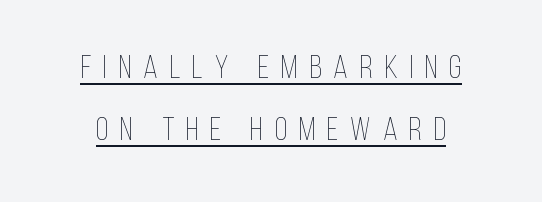
The image shows 33 px thin, condensed type, upright; set line spacing 1.87x, unusually wide letter spacing (+0.36 em), underlined; low stroke contrast and a large x-height.
